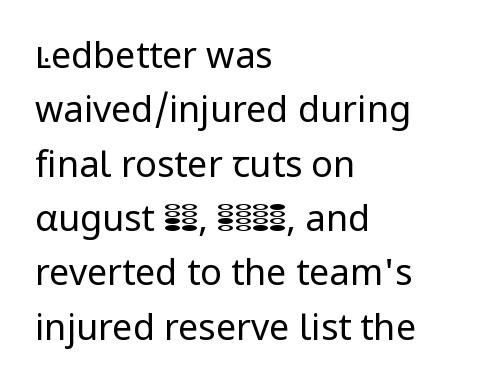
The image shows 36 px regular-weight sans-serif type, upright; set left-aligned, normal line spacing (1.51x), normal letter spacing, not underlined; low stroke contrast and a medium x-height.
